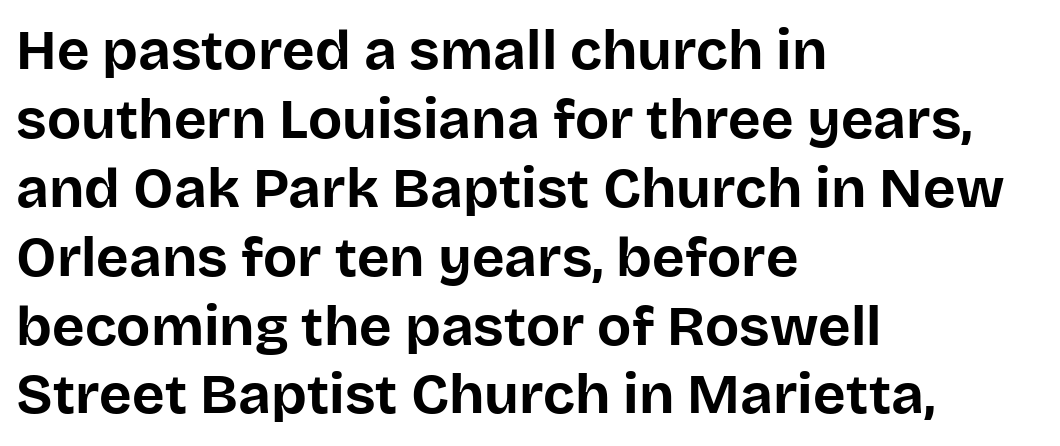
{"serif": "no", "italic": "no", "bold": "yes", "weight": "bold", "width": "normal", "stroke_contrast": "low", "x_height": "large", "monospaced": "no", "underline": "no", "align": "left", "line_spacing_ratio": 1.23, "letter_spacing": "normal", "letter_spacing_em": 0.0, "glyph_px": 56}
